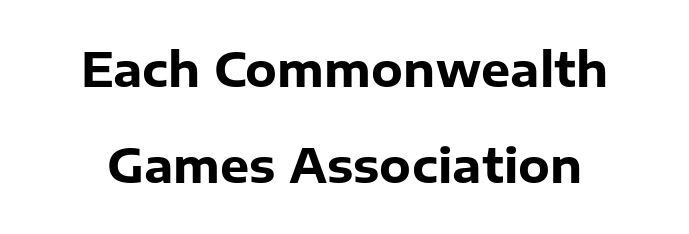
Rule under the text: the space is simply empty. The font's upright variant was chosen for this text. Quick note: interline space is abundant. Is this a fixed-width face? No — the glyphs have proportional, varying widths. The sample has been set heavy, in full bold. This rendering leaves character spacing at its baseline value.
